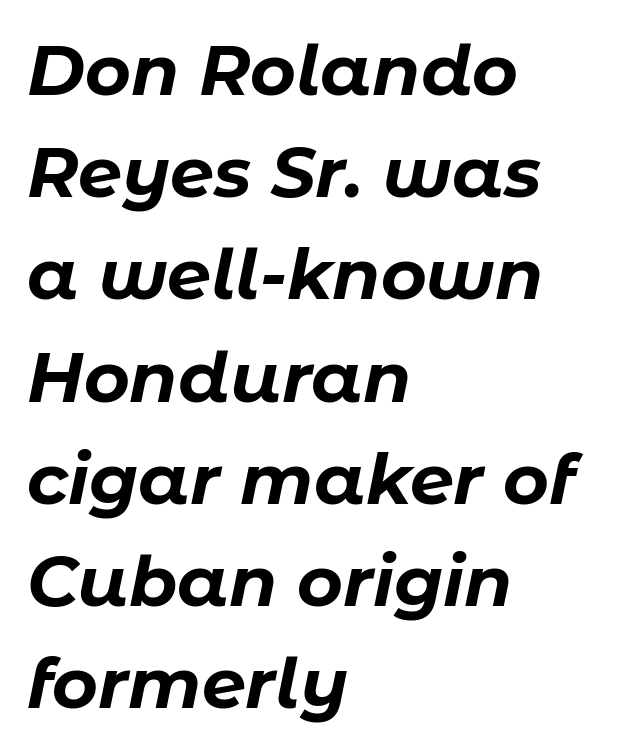
The image shows 70 px bold type, italic (leaning right); set left-aligned, normal line spacing (1.46x), normal letter spacing, not underlined; low stroke contrast and a medium x-height.
